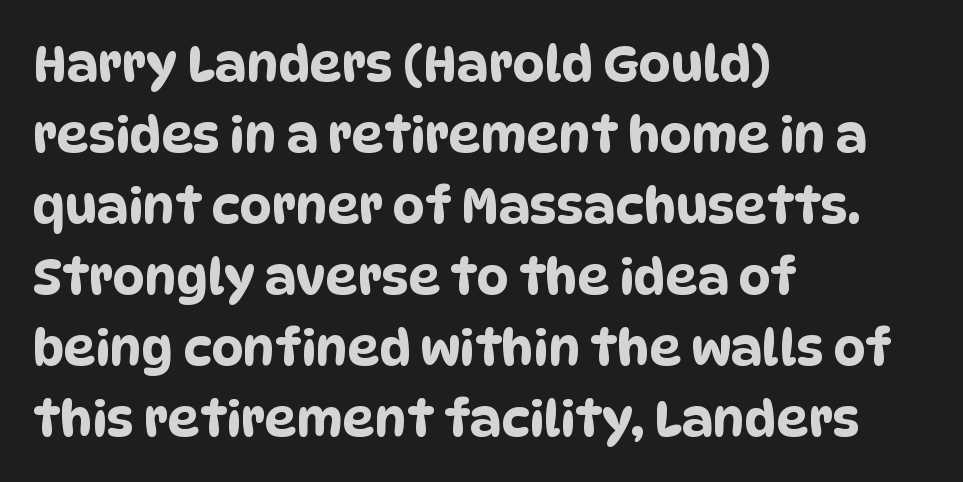
No extra tracking has been applied to these lines. Where is the straight margin? On the left. The characters display no serif detailing; their extremities are plain. Descender tails drop into unmarked territory.
